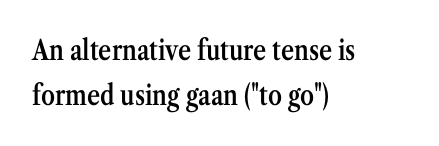
The image shows 28 px semibold, condensed serif type, upright; set left-aligned, normal line spacing (1.61x), normal letter spacing, not underlined; medium stroke contrast and a medium x-height.
